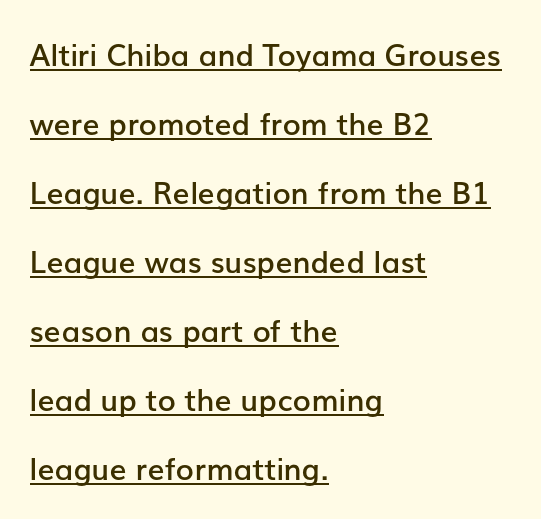
Q: Is the text bold? A: Semi-bold.
Q: Is the text italic (slanted)? A: No, it is upright.
Q: Is the typeface a serif or a sans-serif typeface? A: Sans-serif.
Q: Is the text underlined? A: Yes.
Q: How is the paragraph aligned? A: Left-aligned.
Q: Is the spacing between letters normal or unusually wide? A: Normal.
Q: Is the spacing between lines tight, normal or loose? A: Loose.
Q: Width (condensed, normal, or wide)? A: Normal.
Q: Stroke contrast? A: Low.
Q: x-height? A: Medium.
Q: Monospaced? A: No.
